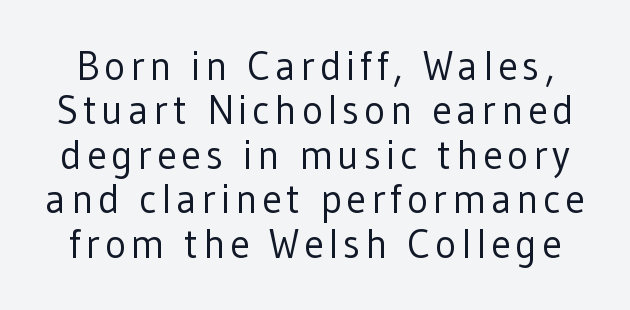
The image shows 40 px regular-weight sans-serif type, upright; set tight line spacing (1.11x), not underlined; low stroke contrast and a medium x-height.
